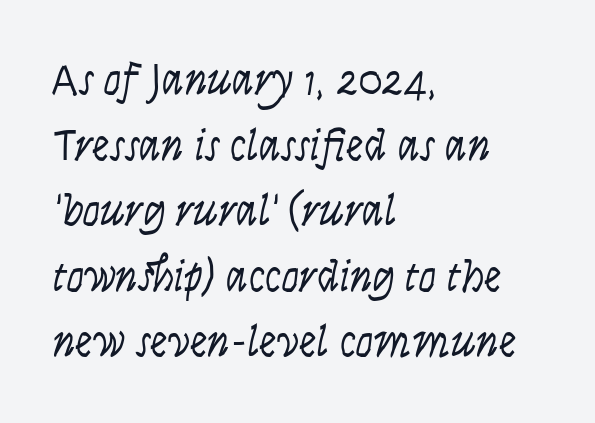
Q: Is the text bold? A: No.
Q: Is the text italic (slanted)? A: Yes.
Q: Is the typeface a serif or a sans-serif typeface? A: Sans-serif.
Q: Is the text underlined? A: No.
Q: How is the paragraph aligned? A: Left-aligned.
Q: Is the spacing between letters normal or unusually wide? A: Normal.
Q: Is the spacing between lines tight, normal or loose? A: Normal.
Q: Width (condensed, normal, or wide)? A: Condensed.
Q: Stroke contrast? A: Low.
Q: x-height? A: Large.
Q: Monospaced? A: No.
